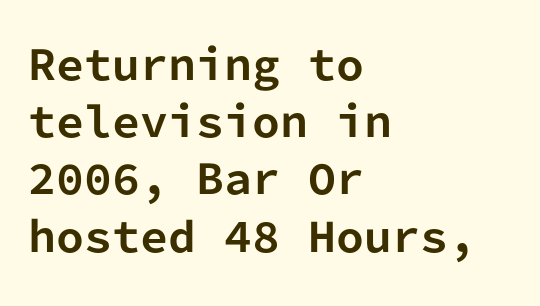
The typesetter chose a ragged-right arrangement here. The letters march in equal steps, a hallmark of fixed-pitch type. Regarding leading, the lines here are spaced in the standard way. Designer's note — italics off, roman on. Here the glyphs are tracked normally, forming tight word shapes. The letters are bold, with thick, heavy strokes.
